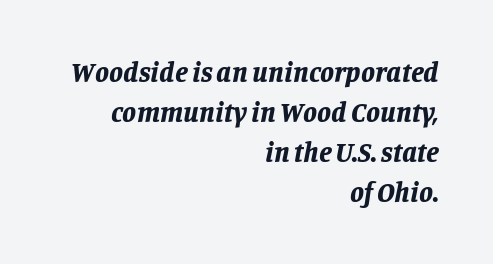
Q: Is the text bold? A: Yes.
Q: Is the text italic (slanted)? A: Yes, it leans right by about 11 degrees.
Q: Is the text underlined? A: No.
Q: How is the paragraph aligned? A: Right-aligned.
Q: Is the spacing between letters normal or unusually wide? A: Normal.
Q: Is the spacing between lines tight, normal or loose? A: Normal.
Q: Width (condensed, normal, or wide)? A: Normal.
Q: Stroke contrast? A: Low.
Q: x-height? A: Large.
Q: Monospaced? A: No.
